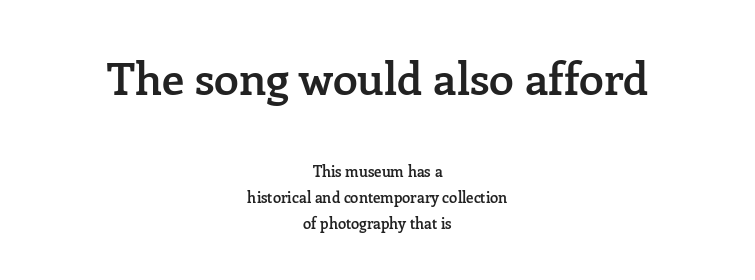
The image shows 45 px semibold serif type, upright; set centered, line spacing 1.74x, normal letter spacing, not underlined; the first (top) block is 3.0x larger; low stroke contrast and a medium x-height.
